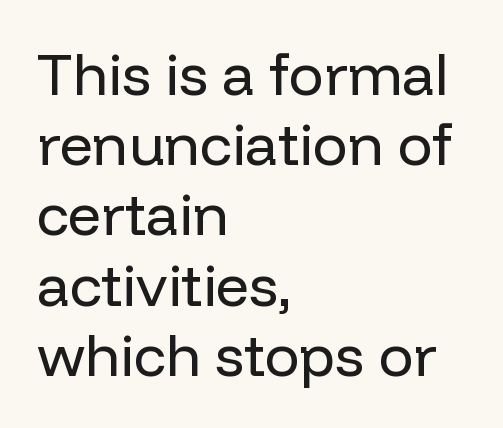
{"serif": "no", "italic": "no", "bold": "no", "weight": "regular", "width": "normal", "stroke_contrast": "low", "x_height": "medium", "monospaced": "no", "underline": "no", "align": "left", "line_spacing_ratio": 1.21, "letter_spacing": "normal", "letter_spacing_em": 0.0, "glyph_px": 58}
